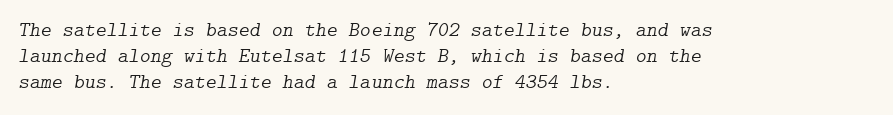
The image shows 21 px text type, italic (leaning right); set left-aligned, line spacing 1.24x, normal letter spacing, not underlined.
